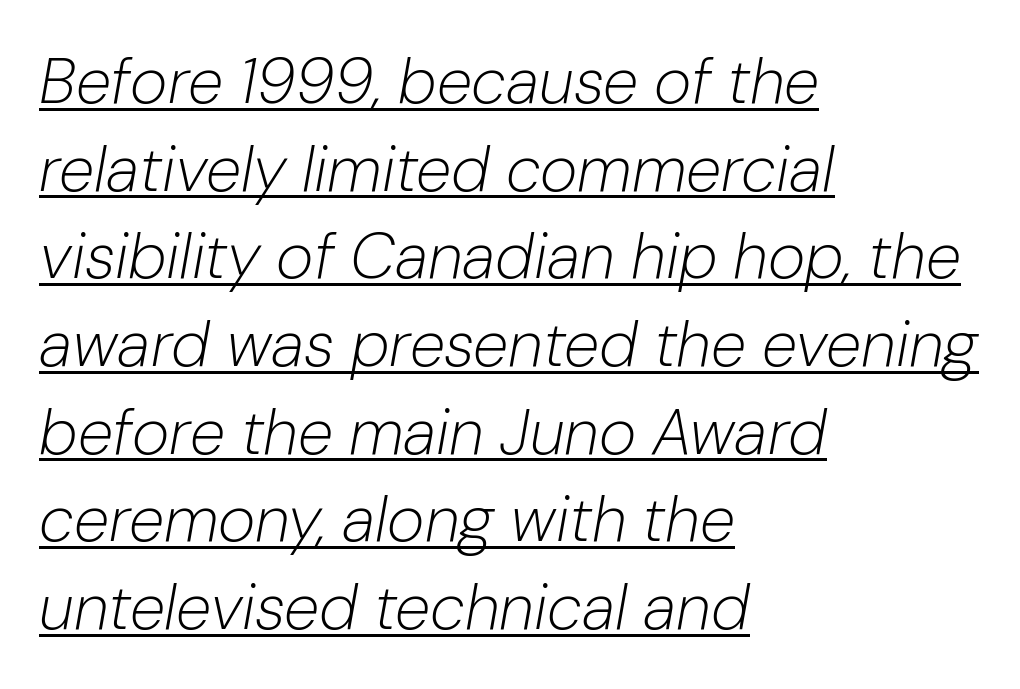
The image shows 64 px light type, italic (leaning right); set left-aligned, normal line spacing (1.37x), normal letter spacing, underlined; low stroke contrast and a medium x-height.
